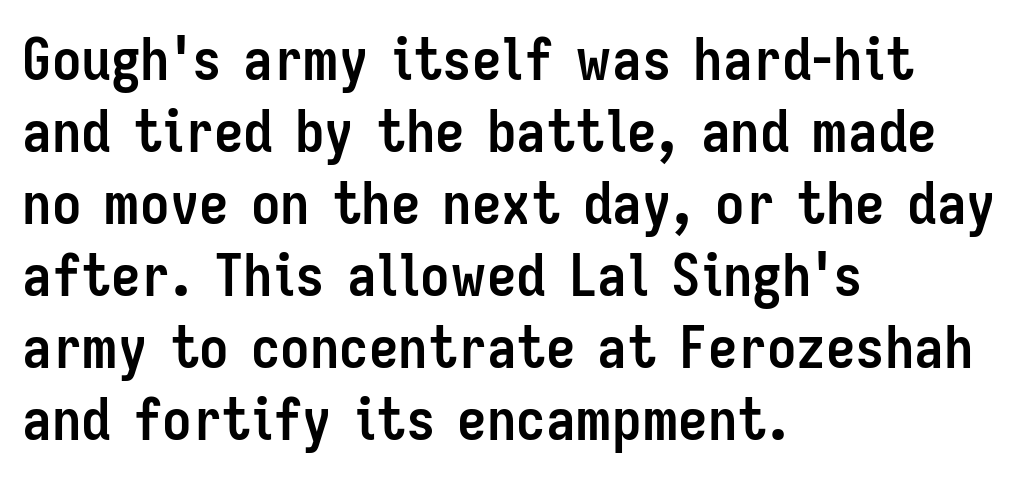
Q: Is the text bold? A: Yes.
Q: Is the text italic (slanted)? A: No, it is upright.
Q: Is the typeface a serif or a sans-serif typeface? A: Sans-serif.
Q: Is the text underlined? A: No.
Q: How is the paragraph aligned? A: Left-aligned.
Q: Is the spacing between letters normal or unusually wide? A: Normal.
Q: Width (condensed, normal, or wide)? A: Condensed.
Q: Stroke contrast? A: Low.
Q: x-height? A: Medium.
Q: Monospaced? A: No.
